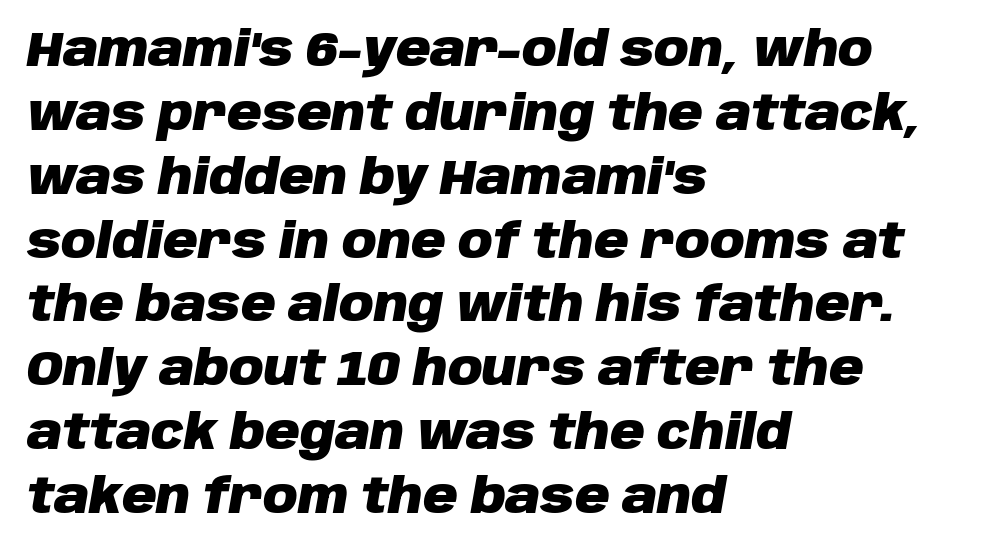
Q: Is the text bold? A: Yes.
Q: Is the text italic (slanted)? A: Yes, it leans right by about 10 degrees.
Q: Is the text underlined? A: No.
Q: How is the paragraph aligned? A: Left-aligned.
Q: Is the spacing between letters normal or unusually wide? A: Normal.
Q: Is the spacing between lines tight, normal or loose? A: Normal.
Q: Width (condensed, normal, or wide)? A: Normal.
Q: Stroke contrast? A: Low.
Q: x-height? A: Large.
Q: Monospaced? A: No.
